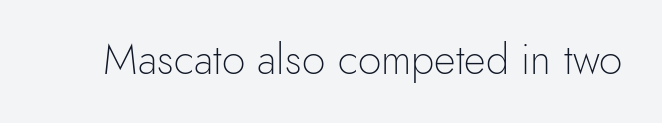
The letterforms sit at book weight or below. Each letter keeps its own natural width here, so spacing adapts to shape. Classification — sans serif. The horizontal fit of the characters is conventional and even. Has an underline been added? It has not. Quick note: not italic, upright.
